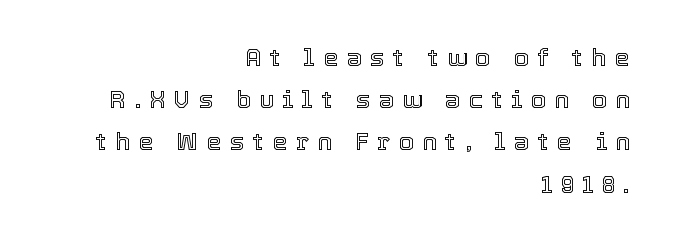
Q: Is the text italic (slanted)? A: No, it is upright.
Q: Is the text underlined? A: No.
Q: How is the paragraph aligned? A: Right-aligned.
Q: Is the spacing between letters normal or unusually wide? A: Unusually wide.
